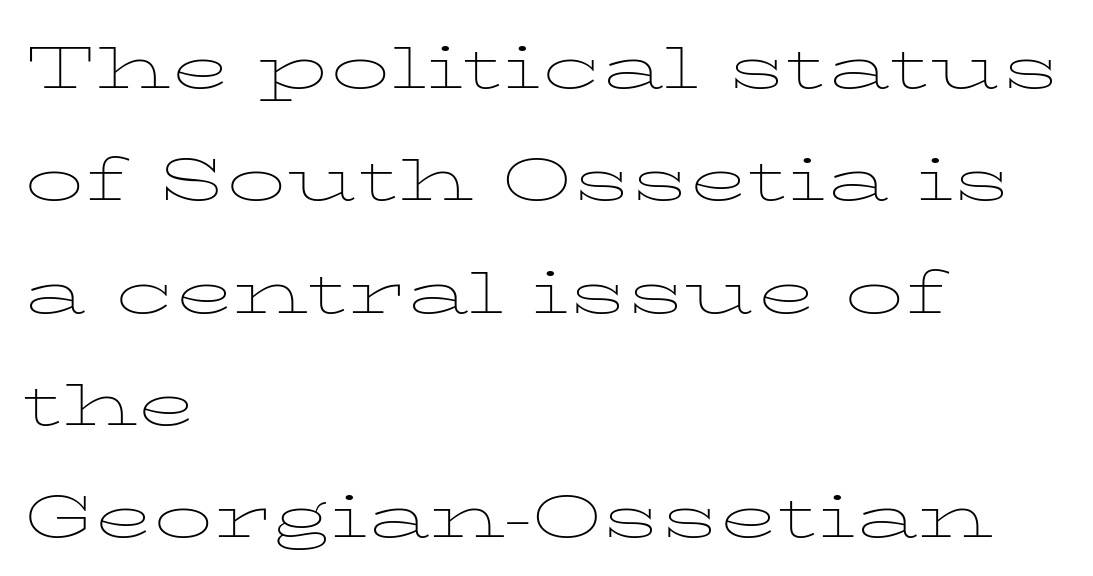
Q: Is the text bold? A: No.
Q: Is the text italic (slanted)? A: No, it is upright.
Q: Is the text underlined? A: No.
Q: How is the paragraph aligned? A: Left-aligned.
Q: Is the spacing between letters normal or unusually wide? A: Normal.
Q: Is the spacing between lines tight, normal or loose? A: Normal.
Q: Width (condensed, normal, or wide)? A: Wide.
Q: Stroke contrast? A: Low.
Q: x-height? A: Medium.
Q: Monospaced? A: No.
